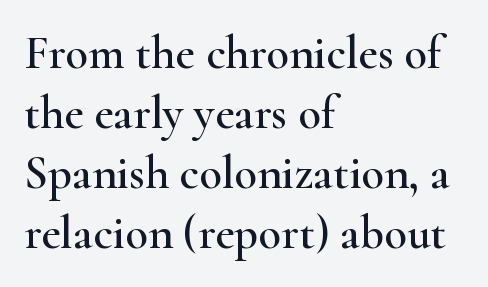
The image shows 47 px wide serif type, upright; set left-aligned, normal line spacing (1.28x), normal letter spacing, not underlined; high stroke contrast and a small x-height.
